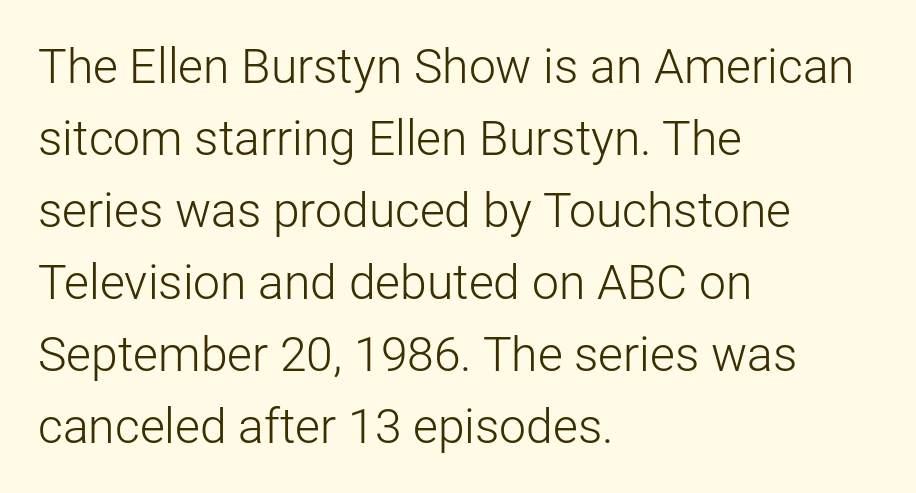
Q: Is the text bold? A: No.
Q: Is the text italic (slanted)? A: No, it is upright.
Q: Is the typeface a serif or a sans-serif typeface? A: Sans-serif.
Q: Is the text underlined? A: No.
Q: How is the paragraph aligned? A: Left-aligned.
Q: Is the spacing between letters normal or unusually wide? A: Normal.
Q: Is the spacing between lines tight, normal or loose? A: Normal.
Q: Width (condensed, normal, or wide)? A: Normal.
Q: Stroke contrast? A: Low.
Q: x-height? A: Medium.
Q: Monospaced? A: No.
